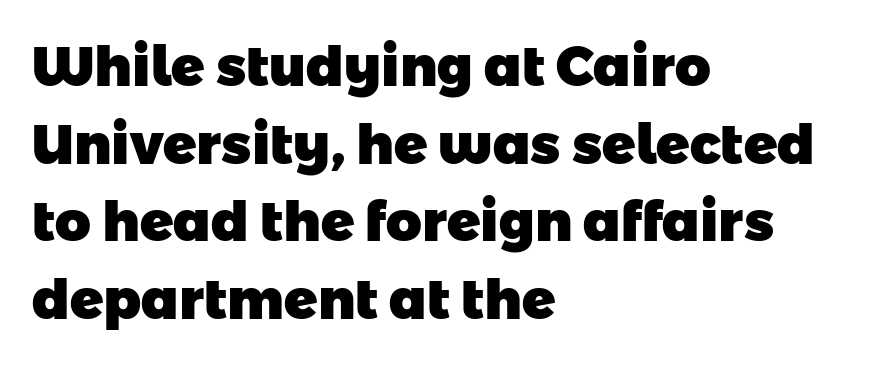
The image shows 55 px heavy sans-serif type; set left-aligned, normal line spacing (1.41x), normal letter spacing, not underlined; low stroke contrast and a medium x-height.
